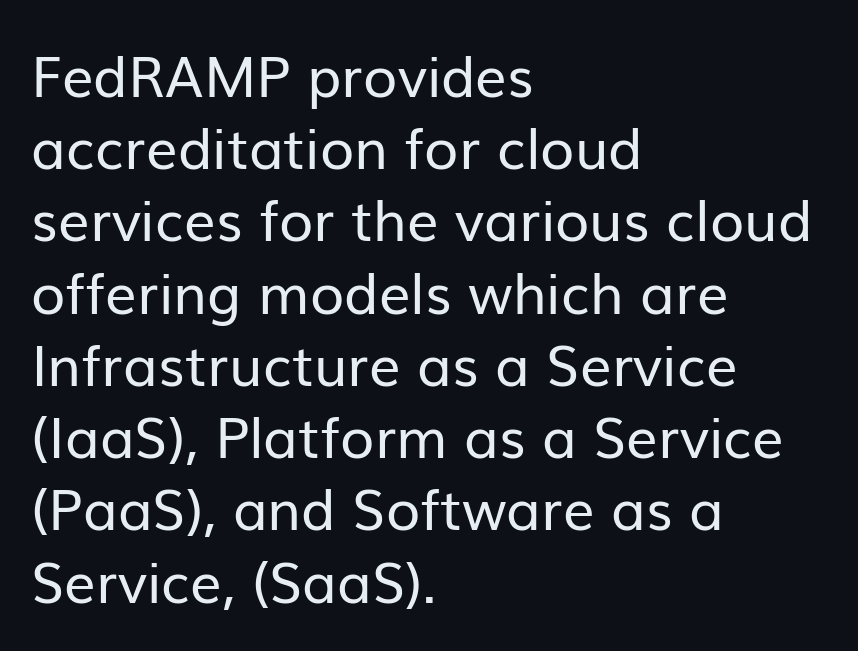
Posture: straight, roman, zero tilt. Left-aligned paragraph, ragged on the right. The foot of each line stays bare and open. Stroke thickness stays within the range of a standard reading face or lighter.
